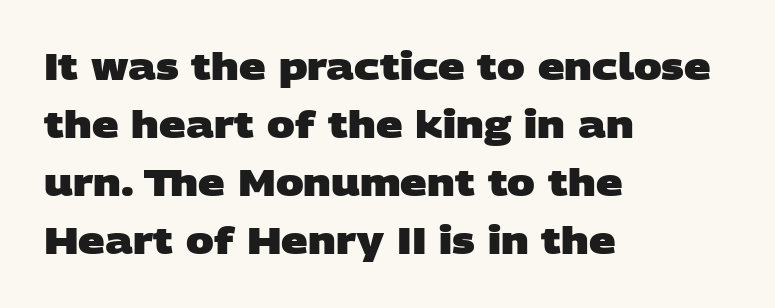
Looks like regular typesetting: each glyph gets only the width it needs. Between one letter and the next there's only the usual sliver of space. The text block is weighted toward the left margin, trailing off unevenly rightward. Grotesque or geometric, the face here clearly has no serifs.
